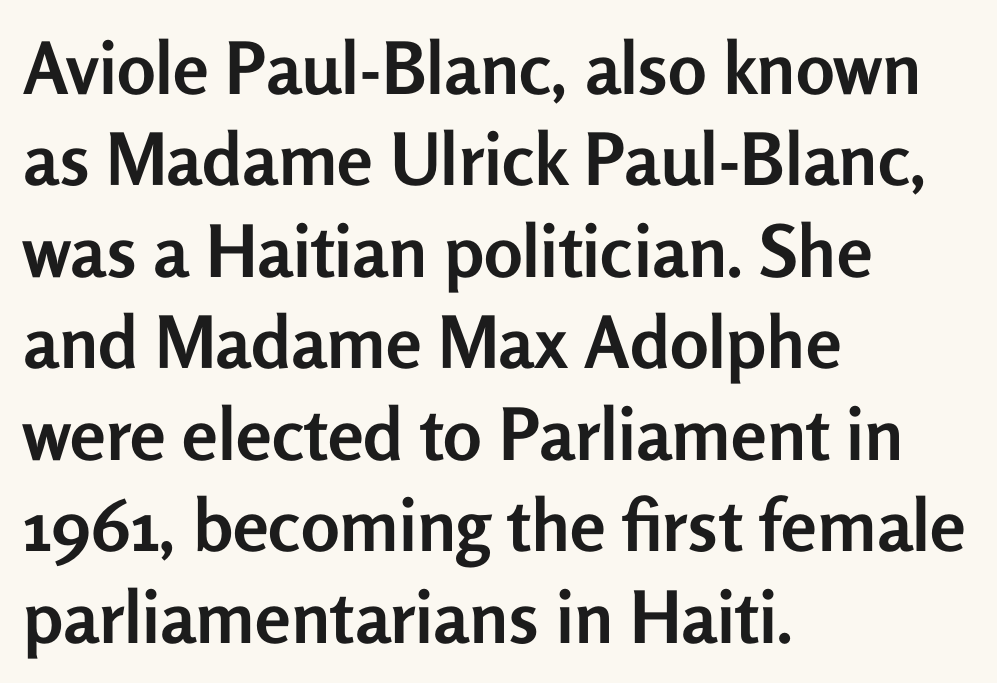
{"serif": "no", "italic": "no", "bold": "yes", "weight": "semibold", "width": "normal", "stroke_contrast": "low", "x_height": "medium", "monospaced": "no", "underline": "no", "align": "left", "line_spacing": "normal", "line_spacing_ratio": 1.27, "letter_spacing": "normal", "letter_spacing_em": 0.0, "glyph_px": 72}
